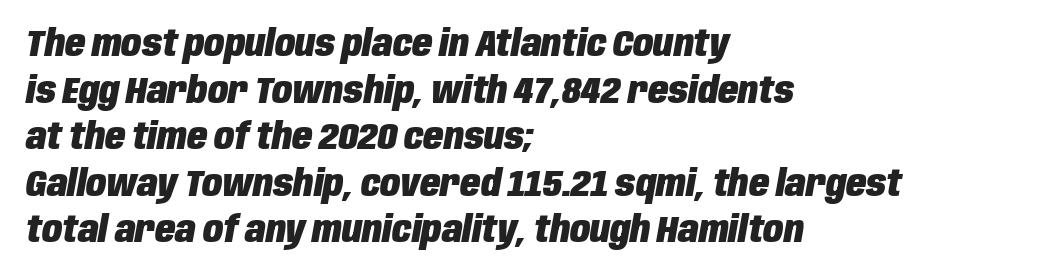
The block of text has a typical density, with ordinary space between rows. The text carries the slant typical of an italic or oblique font. A typesetter would call this zero additional tracking. The baseline area is clear.
